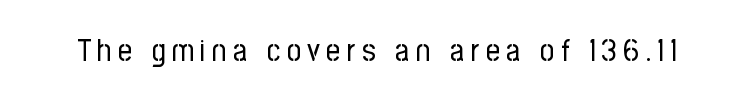
The image shows 31 px regular-weight, condensed sans-serif type, upright; set unusually wide letter spacing (+0.2 em), not underlined; low stroke contrast and a medium x-height.
